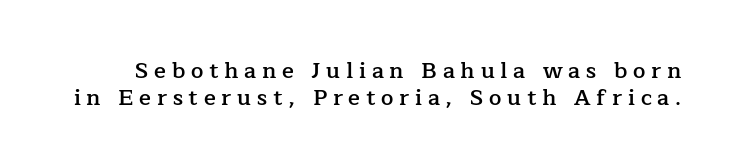
Is there any slant? The stems are plumb. What stands out about the letter spacing? Its width — letters are far apart. This is the in-between weight designers call semibold or demi. The strip under each line holds only bare page.
